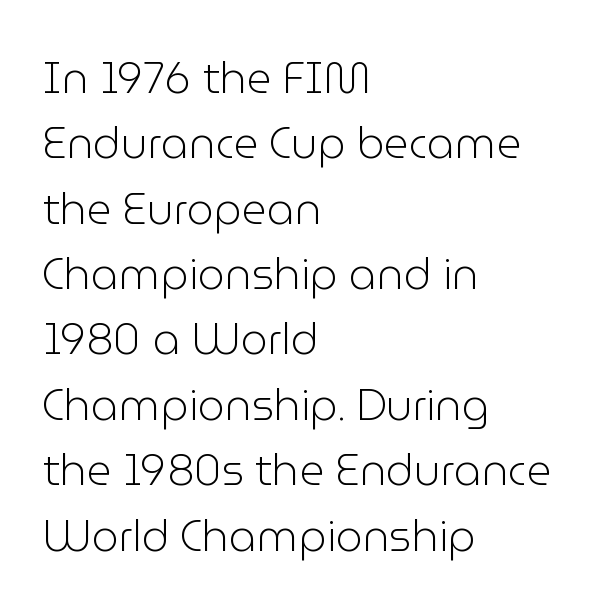
{"serif": "no", "italic": "no", "bold": "no", "weight": "light", "width": "normal", "stroke_contrast": "low", "x_height": "medium", "monospaced": "no", "underline": "no", "align": "left", "line_spacing": "normal", "line_spacing_ratio": 1.52, "letter_spacing": "normal", "letter_spacing_em": 0.0, "glyph_px": 43}
